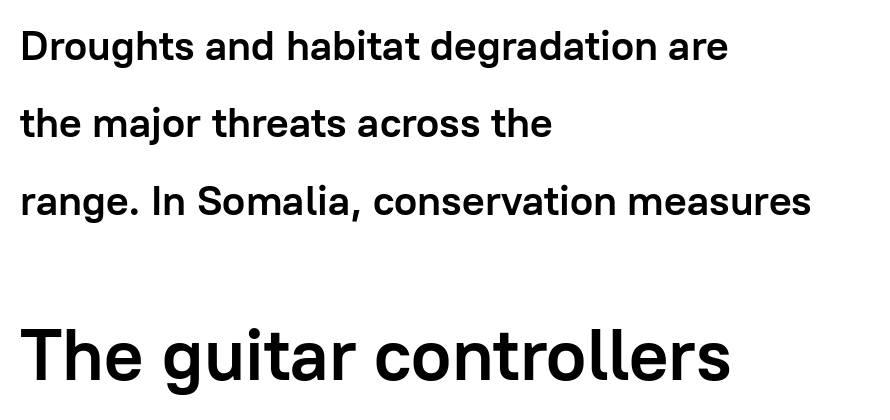
Q: Is the text bold? A: Yes.
Q: Is the text italic (slanted)? A: No, it is upright.
Q: Is the typeface a serif or a sans-serif typeface? A: Sans-serif.
Q: Is the text underlined? A: No.
Q: How is the paragraph aligned? A: Left-aligned.
Q: Is the spacing between letters normal or unusually wide? A: Normal.
Q: Which block of text is set in a larger size, the first (top) or the second (bottom)? A: The second (bottom) one.
Q: Width (condensed, normal, or wide)? A: Normal.
Q: Stroke contrast? A: Low.
Q: x-height? A: Medium.
Q: Monospaced? A: No.
